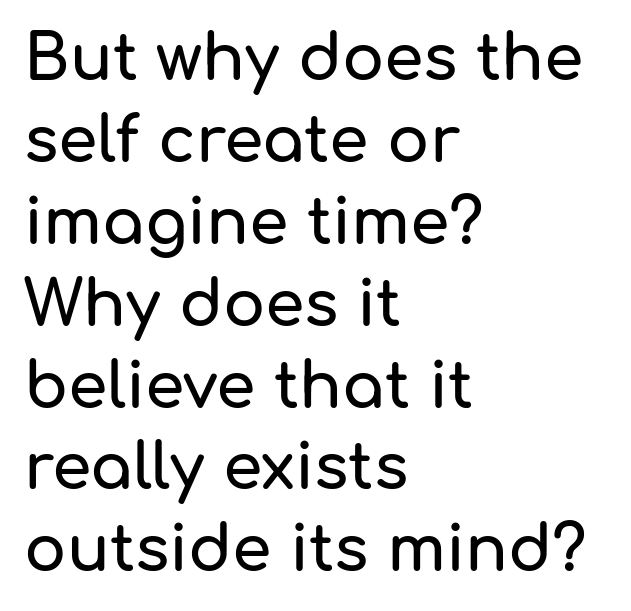
Is this a fixed-width face? No — the glyphs have proportional, varying widths. Vertical spacing — default. A roman cut, with each character standing at attention. The letterforms sit shoulder to shoulder at normal distance. Type without underlining. The letters carry no serifs — their stems end cleanly without finishing strokes.
